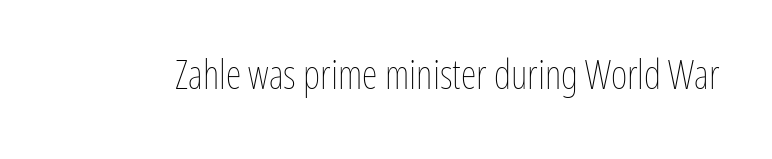
Q: Is the text bold? A: No.
Q: Is the text italic (slanted)? A: No, it is upright.
Q: Is the text underlined? A: No.
Q: Is the spacing between letters normal or unusually wide? A: Normal.
Q: Width (condensed, normal, or wide)? A: Condensed.
Q: Stroke contrast? A: Low.
Q: x-height? A: Medium.
Q: Monospaced? A: No.
